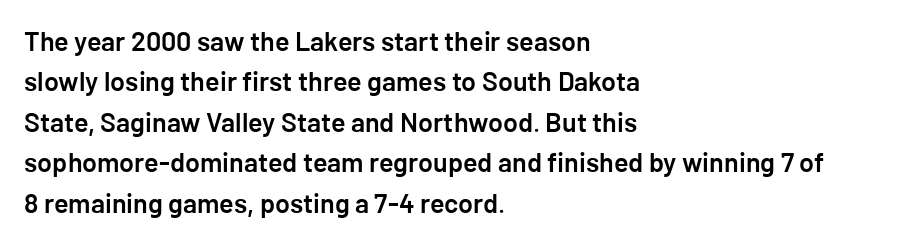
Glyph-to-glyph distance matches everyday printed text. Beneath every word, the page is bare. What's the leading like? Ordinary, nothing unusual. Typographic density is moderately raised because the face is semibold. Vertical strokes here are truly vertical.
